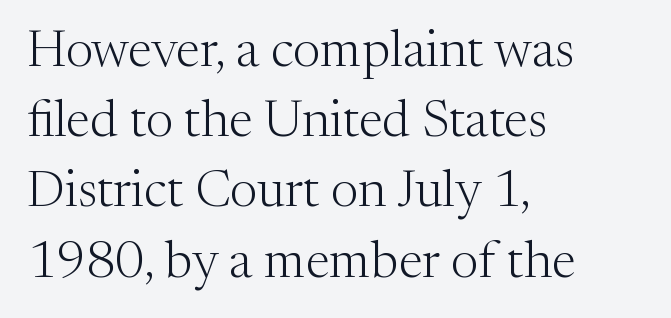
{"serif": "yes", "italic": "no", "bold": "no", "weight": "light", "width": "normal", "stroke_contrast": "medium", "x_height": "medium", "monospaced": "no", "underline": "no", "align": "left", "line_spacing": "normal", "line_spacing_ratio": 1.35, "letter_spacing": "normal", "letter_spacing_em": 0.0, "glyph_px": 52}
